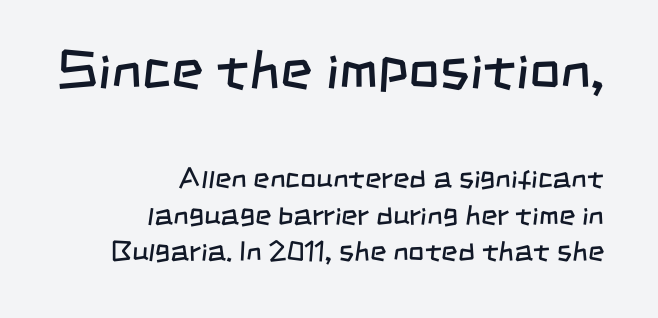
The strokes carry an ordinary text weight at most. The type is set solid horizontally, with unmodified tracking. The letters carry no serifs — their stems end cleanly without finishing strokes. Here the designer chose a conventional face with non-uniform glyph widths. The block of text has a typical density, with ordinary space between rows.
